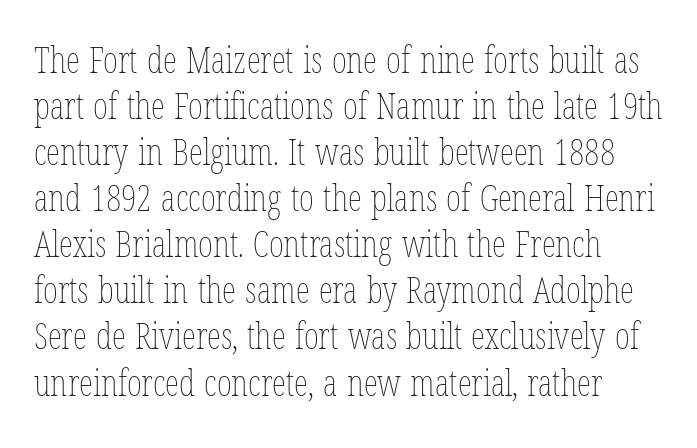
Q: Is the text bold? A: No.
Q: Is the text italic (slanted)? A: No, it is upright.
Q: Is the text underlined? A: No.
Q: Is the spacing between letters normal or unusually wide? A: Normal.
Q: Is the spacing between lines tight, normal or loose? A: Normal.
Q: Width (condensed, normal, or wide)? A: Condensed.
Q: Stroke contrast? A: Low.
Q: x-height? A: Medium.
Q: Monospaced? A: No.
